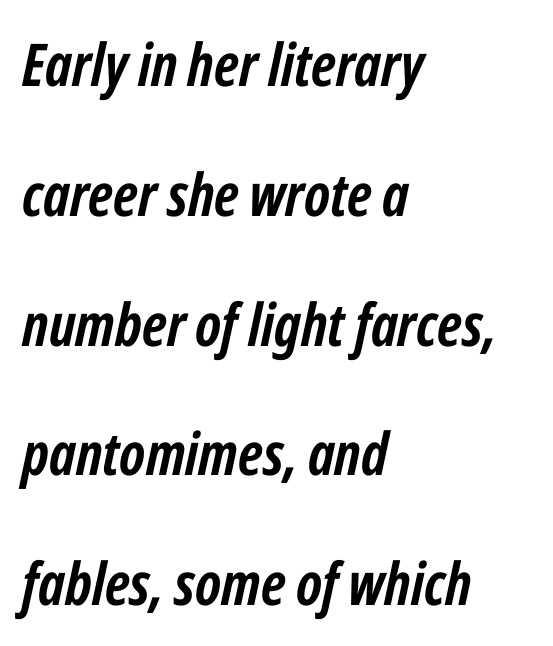
Standard letterfit; no display-style spreading of the glyphs. The words here are not underlined. Each letter keeps its own natural width here, so spacing adapts to shape. Emphasis-style slanted type is in use.
